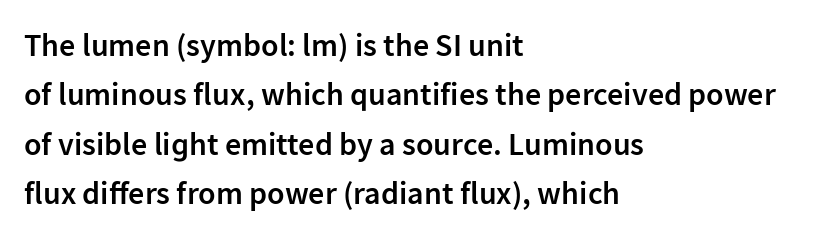
{"serif": "no", "italic": "no", "bold": "semi", "weight": "semibold", "width": "normal", "stroke_contrast": "low", "x_height": "medium", "monospaced": "no", "underline": "no", "align": "left", "line_spacing": "normal", "line_spacing_ratio": 1.54, "letter_spacing": "normal", "letter_spacing_em": 0.0, "glyph_px": 32}
